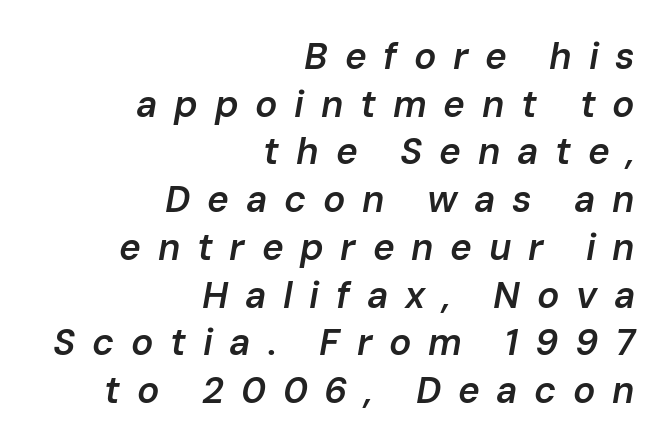
These lines carry some extra weight — a demibold, not a full bold. The lettering tilts uniformly, giving the passage an italic look. Each letter keeps its own natural width here, so spacing adapts to shape. Quick note: underline off.
